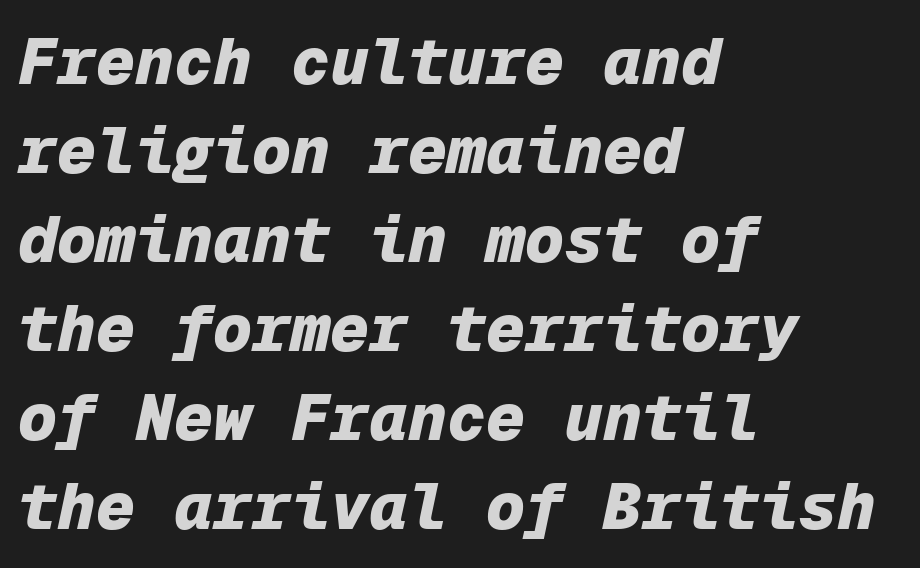
{"italic": "yes", "lean": "right", "slant_degrees": 12, "bold": "yes", "weight": "heavy", "width": "normal", "stroke_contrast": "low", "x_height": "medium", "monospaced": "yes", "underline": "no", "align": "left", "line_spacing": "normal", "line_spacing_ratio": 1.37, "letter_spacing": "normal", "letter_spacing_em": 0.0, "glyph_px": 65}
